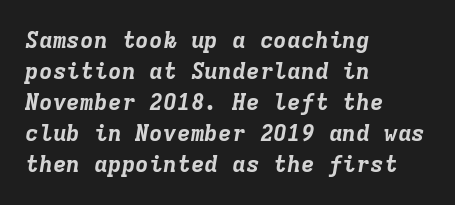
The image shows 23 px bold type, italic (leaning right); set left-aligned, normal line spacing (1.35x), normal letter spacing, not underlined.
